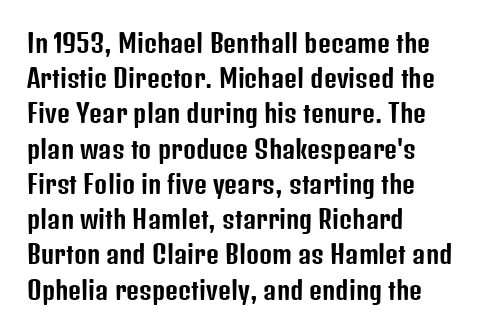
The image shows 25 px text type, upright; set left-aligned, normal line spacing (1.41x), normal letter spacing, not underlined.
